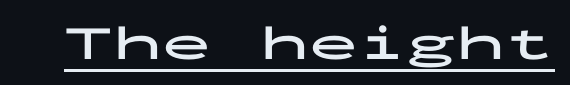
Q: Is the text bold? A: Yes.
Q: Is the text italic (slanted)? A: No, it is upright.
Q: Is the typeface a serif or a sans-serif typeface? A: Sans-serif.
Q: Is the text underlined? A: Yes.
Q: Is the spacing between letters normal or unusually wide? A: Normal.
Q: Width (condensed, normal, or wide)? A: Wide.
Q: Stroke contrast? A: Low.
Q: x-height? A: Medium.
Q: Monospaced? A: Yes.
